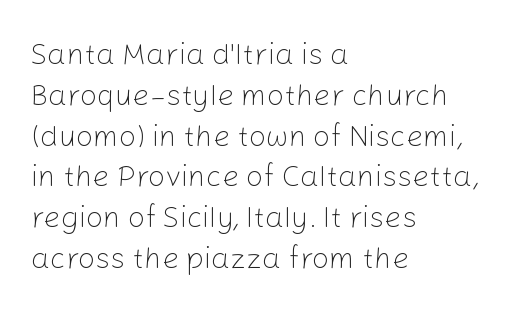
{"serif": "no", "italic": "no", "bold": "no", "weight": "light", "width": "normal", "stroke_contrast": "low", "x_height": "medium", "monospaced": "no", "underline": "no", "align": "left", "line_spacing": "normal", "line_spacing_ratio": 1.36, "letter_spacing": "normal", "letter_spacing_em": 0.0, "glyph_px": 30}
